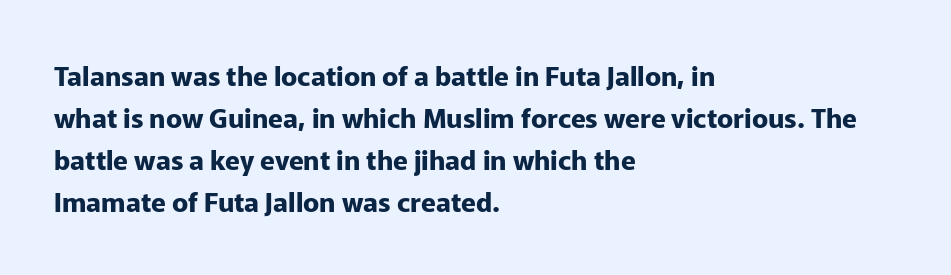
Nothing unusual about the tracking: characters are spaced as the font intends. Layout note: lines flush left. Does the lettering tilt? It doesn't — this is upright. The characters look thick and weighty, a clear bold. If you measured baseline to baseline, you'd find a middling distance. Underlining? Definitely not there.
